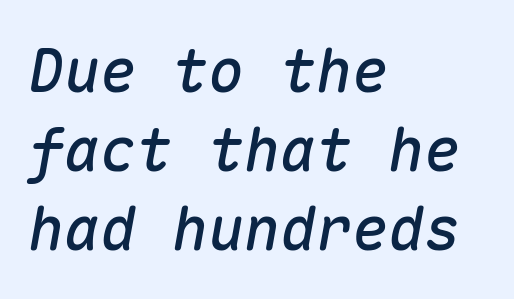
The image shows 60 px text type, italic (leaning right), monospaced; set left-aligned, normal line spacing (1.32x), normal letter spacing, not underlined; medium stroke contrast and a medium x-height.
